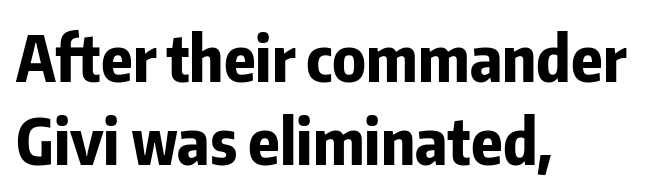
{"serif": "no", "italic": "no", "bold": "yes", "weight": "bold", "width": "condensed", "stroke_contrast": "low", "x_height": "medium", "monospaced": "no", "underline": "no", "align": "left", "line_spacing": "normal", "line_spacing_ratio": 1.29, "letter_spacing": "normal", "letter_spacing_em": 0.0, "glyph_px": 64}
